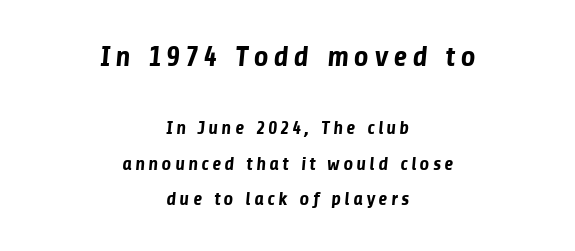
Q: Is the text bold? A: Yes.
Q: Is the typeface a serif or a sans-serif typeface? A: Sans-serif.
Q: Is the text underlined? A: No.
Q: How is the paragraph aligned? A: Centered.
Q: Which block of text is set in a larger size, the first (top) or the second (bottom)? A: The first (top) one.
Q: Width (condensed, normal, or wide)? A: Normal.
Q: Stroke contrast? A: Low.
Q: x-height? A: Medium.
Q: Monospaced? A: No.
